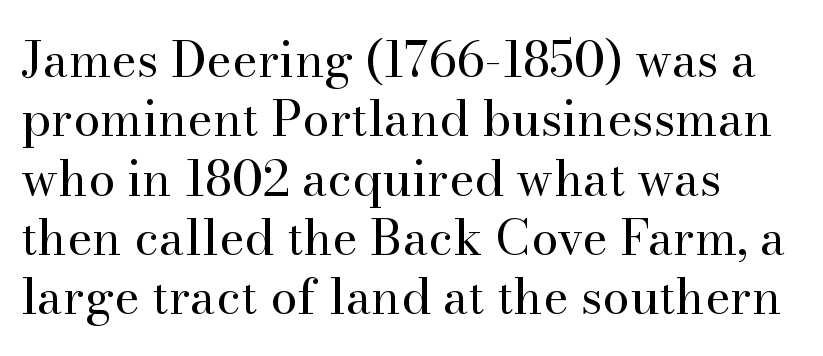
The image shows 49 px regular-weight serif type, upright; set left-aligned, line spacing 1.21x, normal letter spacing, not underlined; high stroke contrast and a small x-height.
